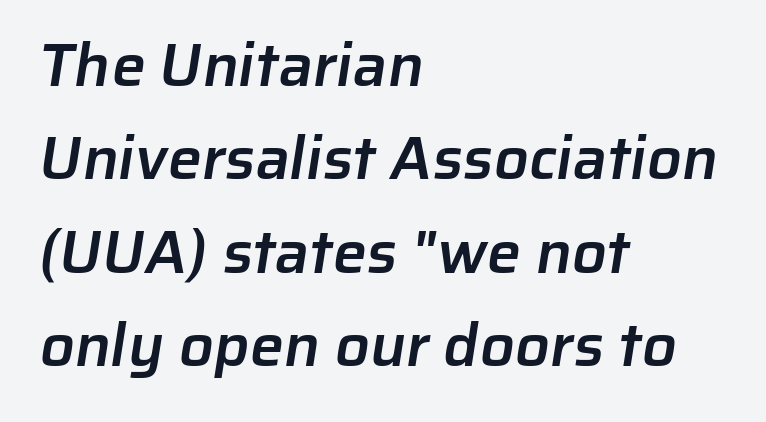
Do the characters align in a grid? No, the font is proportional. The rendering uses a semibold face; strokes are thickened but not to full bold. Evenly set lines give the paragraph a standard silhouette. You could call the tracking neutral — neither tight nor loose. The space directly below the letters is spotless. Serifs: no, the terminals of the letterforms are clean.
